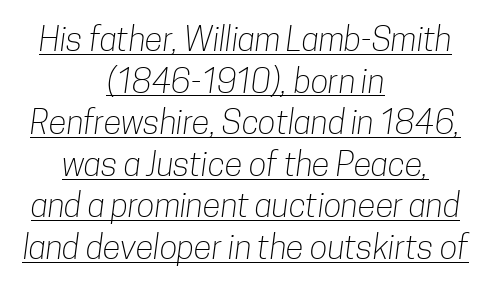
No extra ink here — the face is not bold. Notice how a bar underscores the lettering throughout. These lines stack symmetrically, like a column narrowing and widening about its center. Students, note that the glyphs here touch the page at normal intervals. Think of a printed novel: that variable character pitch is what you see here.
